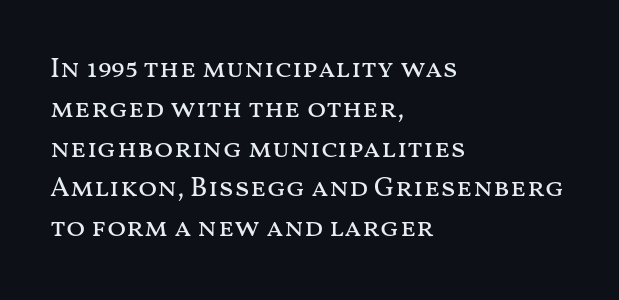
The image shows 28 px regular-weight, wide type, upright; set left-aligned, normal line spacing (1.42x), normal letter spacing, not underlined; medium stroke contrast and a medium x-height.
